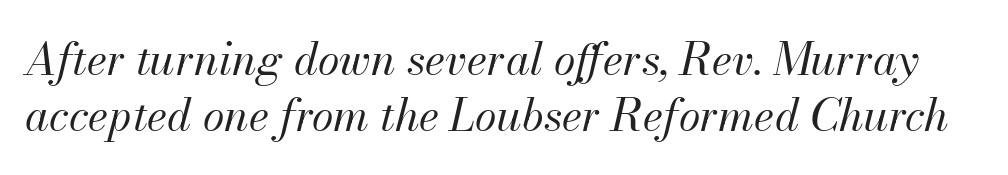
{"italic": "yes", "lean": "right", "slant_degrees": 13, "bold": "no", "weight": "regular", "width": "normal", "stroke_contrast": "medium", "x_height": "small", "monospaced": "no", "underline": "no", "line_spacing": "normal", "line_spacing_ratio": 1.28, "letter_spacing": "normal", "letter_spacing_em": 0.0, "glyph_px": 44}
